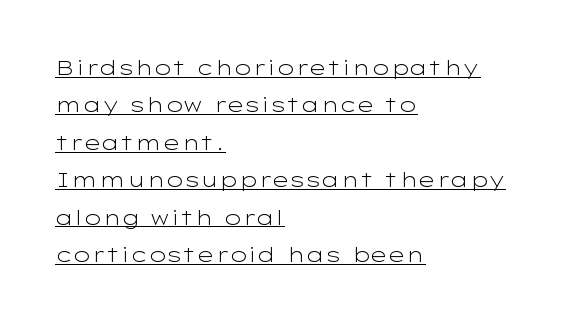
What stands out about the letter spacing? Nothing — it is the standard amount. Tall strokes in this sample are plumb rather than angled. No extra ink here — the face is not bold. Has an underline been added? It has.
